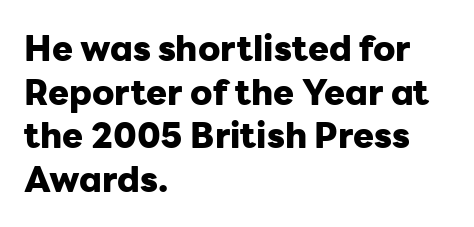
The image shows 35 px heavy sans-serif type, upright; set left-aligned, normal line spacing (1.25x), normal letter spacing, not underlined; low stroke contrast and a medium x-height.
